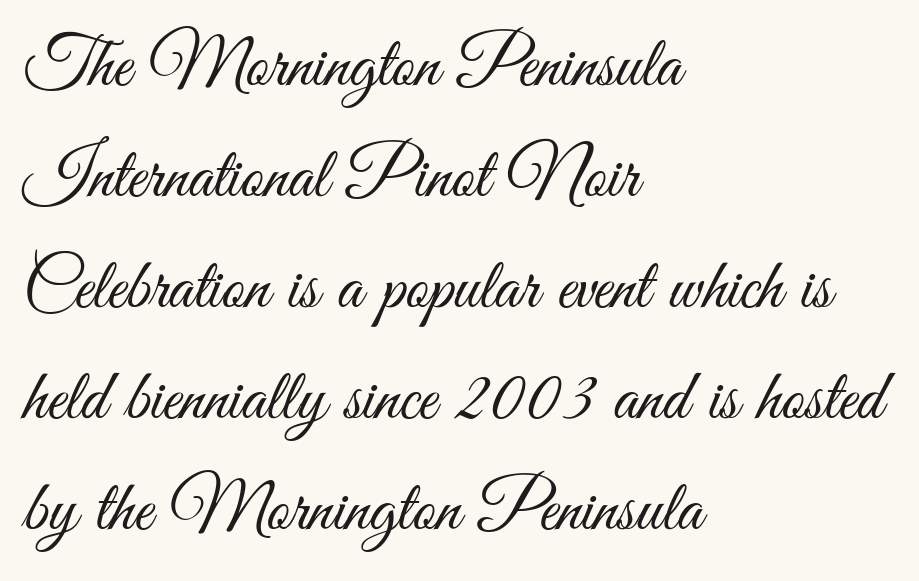
Bold? No — there's no thickening of the strokes. Casual observation: everything's shoved over to the left. Nothing unusual about the tracking: characters are spaced as the font intends. Is there much room between lines? A standard amount, neither cramped nor airy.
